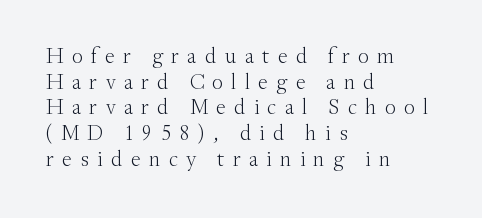
The image shows 22 px text type, upright; set left-aligned, line spacing 1.17x, unusually wide letter spacing (+0.37 em), not underlined.
